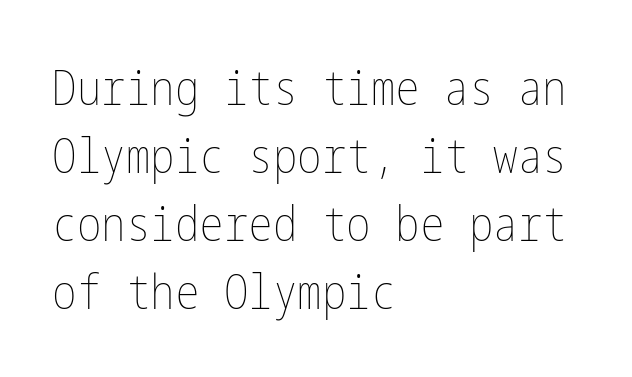
Q: Is the text bold? A: No.
Q: Is the text italic (slanted)? A: No, it is upright.
Q: Is the text underlined? A: No.
Q: How is the paragraph aligned? A: Left-aligned.
Q: Is the spacing between letters normal or unusually wide? A: Normal.
Q: Is the spacing between lines tight, normal or loose? A: Normal.
Q: Width (condensed, normal, or wide)? A: Condensed.
Q: Stroke contrast? A: Low.
Q: x-height? A: Medium.
